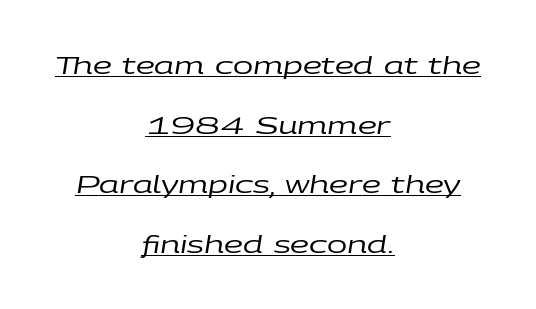
Is the type slanted? Yes — the strokes lean at a clear angle. The typesetter has applied underlining to the passage shown. Does extra space separate the letters? No, they use regular spacing. Is there much room between lines? Yes — plenty of vertical air separates them. This reads as an unemphasized weight, regular at the heaviest. If you folded the block vertically in half, each line would mirror itself in length.
